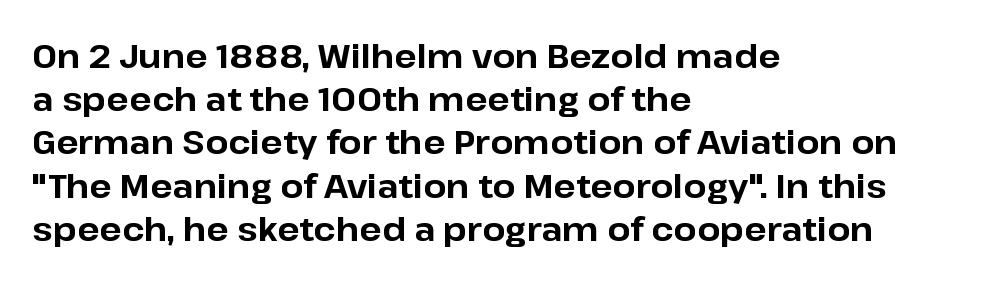
Observe the absence of serifs on each vertical stroke in this sample. Default kerning and tracking; the words read as compact shapes. Each letter keeps its own natural width here, so spacing adapts to shape. Heavy, bold letterforms.
